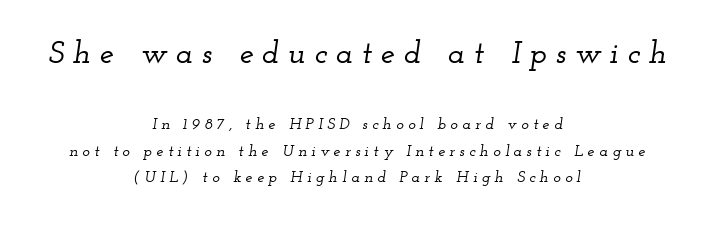
The font family rendered here belongs to the serif group. Is the block centered? Yes — each line is placed symmetrically about the middle. Rows of type keep a routine distance in the vertical direction. Reading top to bottom, the characters get smaller at the block break. This rendering features lettering with no underline. Each word looks stretched out because of the extra space between its letters.
